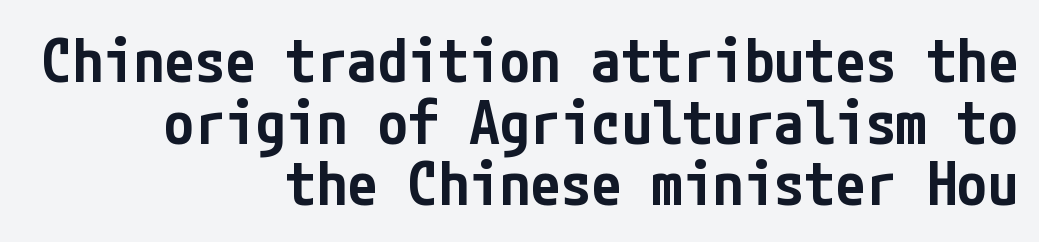
Q: Is the text bold? A: Semi-bold.
Q: Is the text italic (slanted)? A: No, it is upright.
Q: Is the typeface a serif or a sans-serif typeface? A: Sans-serif.
Q: Is the text underlined? A: No.
Q: How is the paragraph aligned? A: Right-aligned.
Q: Is the spacing between letters normal or unusually wide? A: Normal.
Q: Is the spacing between lines tight, normal or loose? A: Tight.
Q: Width (condensed, normal, or wide)? A: Condensed.
Q: Stroke contrast? A: Low.
Q: x-height? A: Medium.
